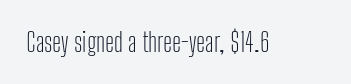
{"italic": "no", "bold": "no", "underline": "no", "letter_spacing": "normal", "letter_spacing_em": 0.0, "glyph_px": 26}
